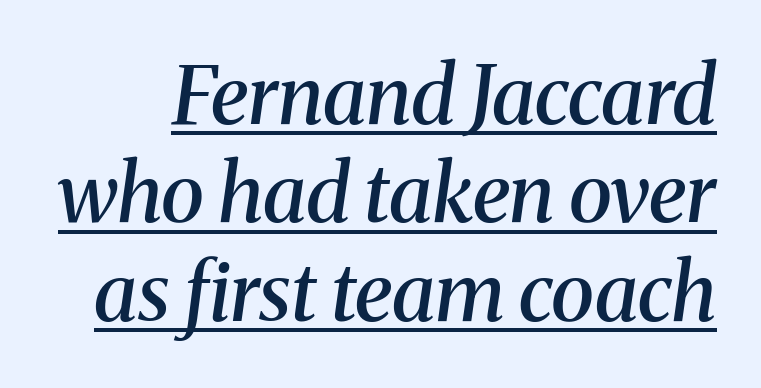
The image shows 80 px semibold serif type, italic (leaning right); set line spacing 1.23x, normal letter spacing, underlined; medium stroke contrast and a medium x-height.
